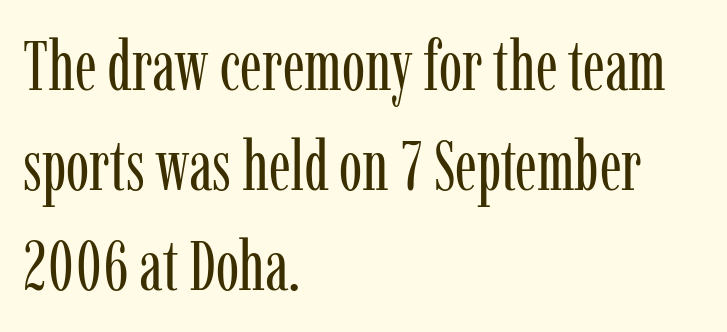
The image shows 70 px regular-weight, condensed serif type, upright; set left-aligned, normal line spacing (1.43x), normal letter spacing, not underlined; low stroke contrast and a medium x-height.
